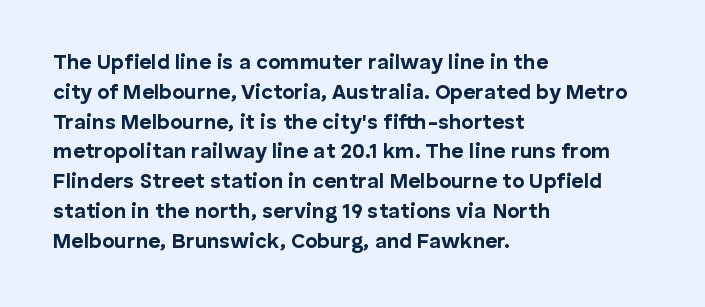
The image shows 21 px bold type, upright; set left-aligned, normal line spacing (1.42x), normal letter spacing, not underlined.
